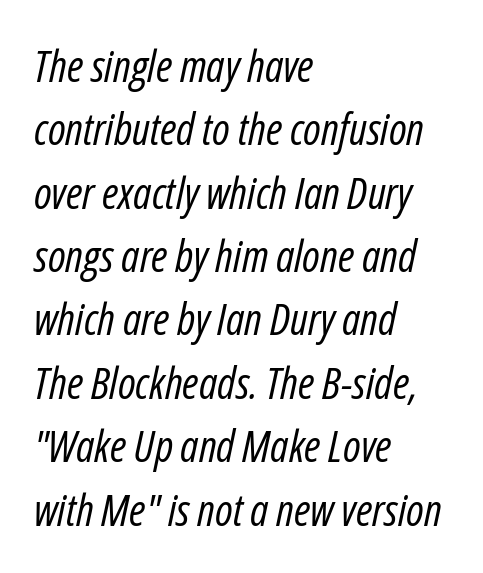
These lines keep a tight, regular rhythm from letter to letter. Each line starts at the same left margin while the right side varies. This sample has the flowing, uneven cadence of proportional lettering. Letters rest on an invisible, unmarked baseline.
